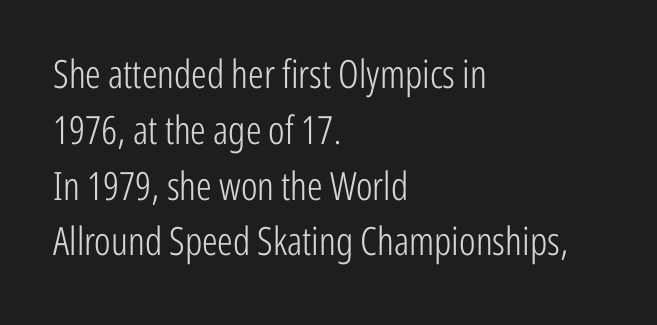
{"serif": "no", "italic": "no", "bold": "no", "weight": "light", "width": "condensed", "stroke_contrast": "low", "x_height": "medium", "monospaced": "no", "underline": "no", "align": "left", "line_spacing": "normal", "line_spacing_ratio": 1.43, "letter_spacing": "normal", "letter_spacing_em": 0.0, "glyph_px": 39}
